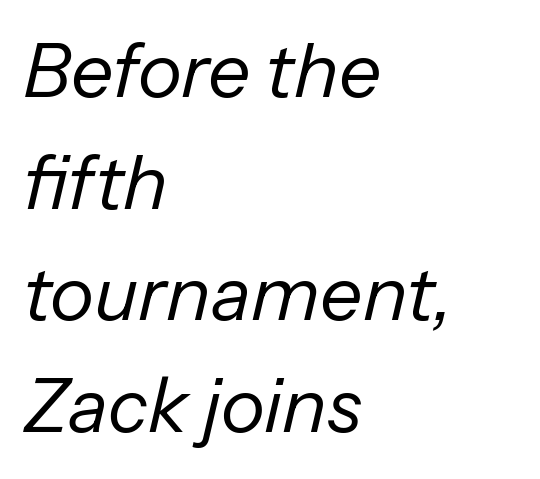
Q: Is the text bold? A: No.
Q: Is the text italic (slanted)? A: Yes, it leans right by about 13 degrees.
Q: Is the text underlined? A: No.
Q: How is the paragraph aligned? A: Left-aligned.
Q: Is the spacing between letters normal or unusually wide? A: Normal.
Q: Is the spacing between lines tight, normal or loose? A: Normal.
Q: Width (condensed, normal, or wide)? A: Normal.
Q: Stroke contrast? A: Low.
Q: x-height? A: Medium.
Q: Monospaced? A: No.
